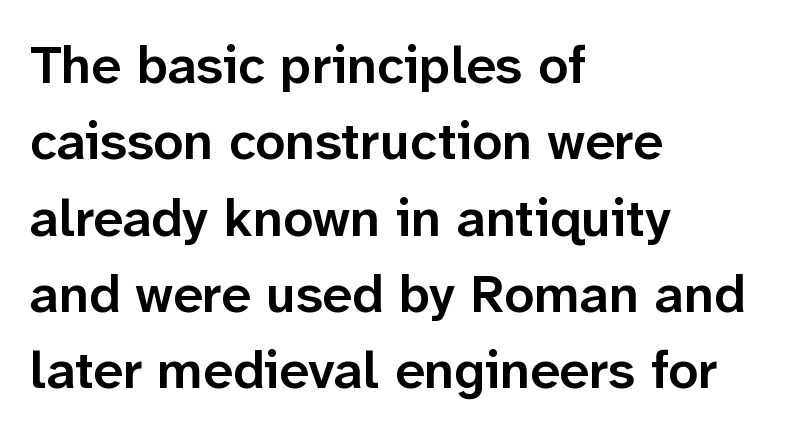
Q: Is the text bold? A: Semi-bold.
Q: Is the text italic (slanted)? A: No, it is upright.
Q: Is the typeface a serif or a sans-serif typeface? A: Sans-serif.
Q: Is the text underlined? A: No.
Q: How is the paragraph aligned? A: Left-aligned.
Q: Is the spacing between letters normal or unusually wide? A: Normal.
Q: Is the spacing between lines tight, normal or loose? A: Normal.
Q: Width (condensed, normal, or wide)? A: Normal.
Q: Stroke contrast? A: Low.
Q: x-height? A: Medium.
Q: Monospaced? A: No.
